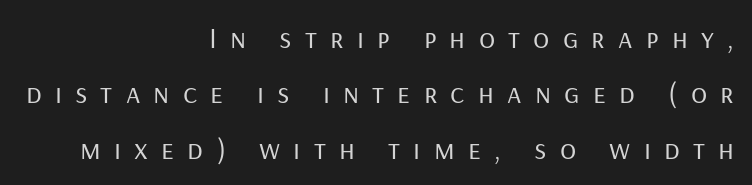
The compositor pushed each line to the right boundary. Regarding serifs, this sample does without them. Summary of weight: not heavy and not bold. Varying glyph widths throughout — classic text-font behaviour. Students, note that the glyphs here are deliberately spaced far apart.
